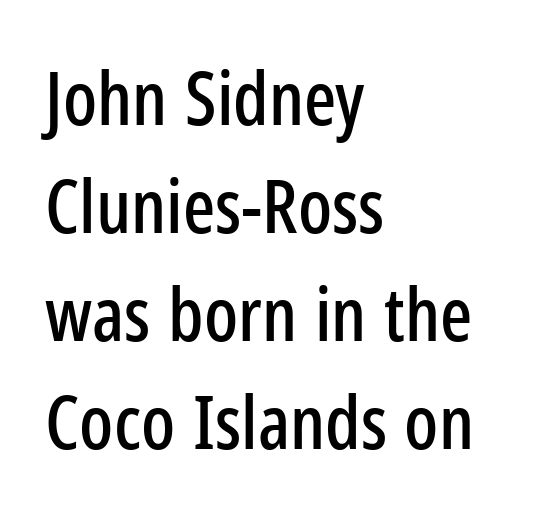
The image shows 75 px condensed sans-serif type, upright; set left-aligned, normal line spacing (1.44x), normal letter spacing, not underlined; low stroke contrast and a medium x-height.
